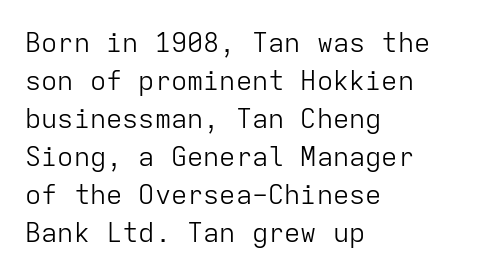
The image shows 27 px text type, upright; set left-aligned, normal line spacing (1.41x), normal letter spacing, not underlined.
